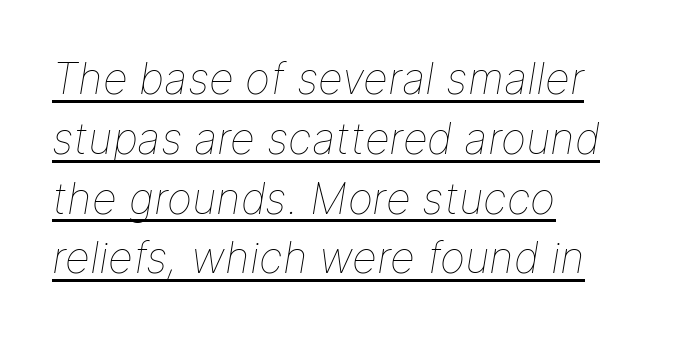
Q: Is the text bold? A: No.
Q: Is the text italic (slanted)? A: Yes, it leans right by about 9 degrees.
Q: Is the text underlined? A: Yes.
Q: How is the paragraph aligned? A: Left-aligned.
Q: Is the spacing between letters normal or unusually wide? A: Normal.
Q: Is the spacing between lines tight, normal or loose? A: Normal.
Q: Width (condensed, normal, or wide)? A: Normal.
Q: Stroke contrast? A: Low.
Q: x-height? A: Medium.
Q: Monospaced? A: No.
